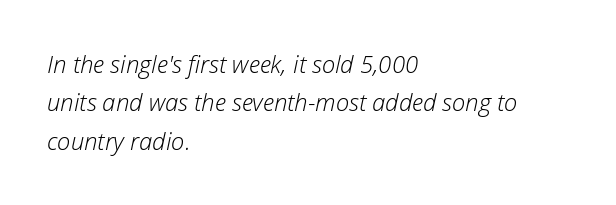
The image shows 24 px text type, italic (leaning right); set left-aligned, normal line spacing (1.6x), normal letter spacing, not underlined.
